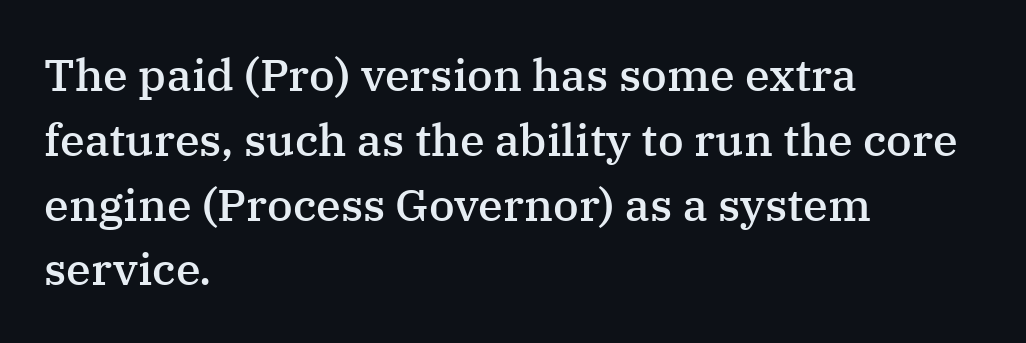
Q: Is the text bold? A: Semi-bold.
Q: Is the text italic (slanted)? A: No, it is upright.
Q: Is the typeface a serif or a sans-serif typeface? A: Serif.
Q: Is the text underlined? A: No.
Q: How is the paragraph aligned? A: Left-aligned.
Q: Is the spacing between letters normal or unusually wide? A: Normal.
Q: Is the spacing between lines tight, normal or loose? A: Normal.
Q: Width (condensed, normal, or wide)? A: Normal.
Q: Stroke contrast? A: Medium.
Q: x-height? A: Medium.
Q: Monospaced? A: No.
